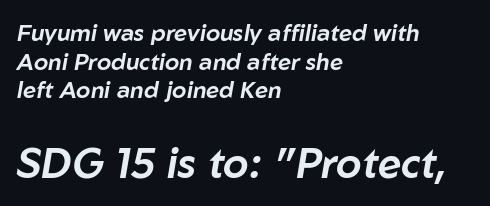
The face used here appears at its bigger size in the lower chunk. Is this a fixed-width face? No — the glyphs have proportional, varying widths. Here the glyphs are tracked normally, forming tight word shapes. The lines in this sample share a left origin and differ only in where they stop. The axis of the letterforms is tilted away from vertical.
